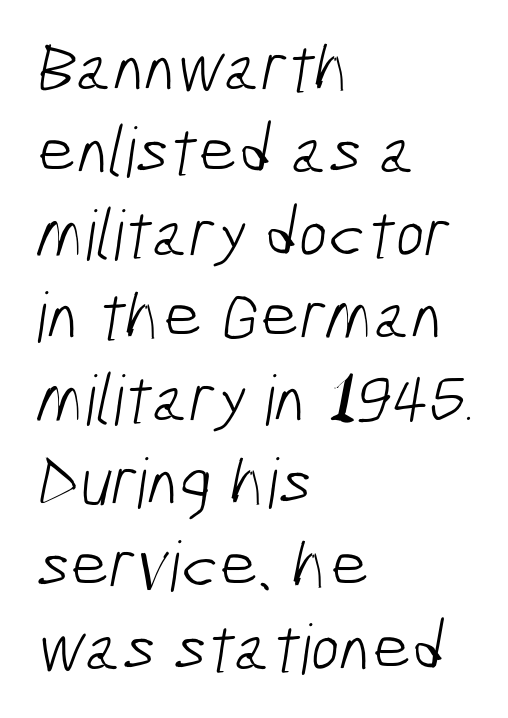
{"serif": "no", "bold": "no", "weight": "light", "width": "condensed", "stroke_contrast": "low", "x_height": "medium", "monospaced": "no", "underline": "no", "align": "left", "line_spacing_ratio": 1.2, "letter_spacing": "normal", "letter_spacing_em": 0.0, "glyph_px": 69}
